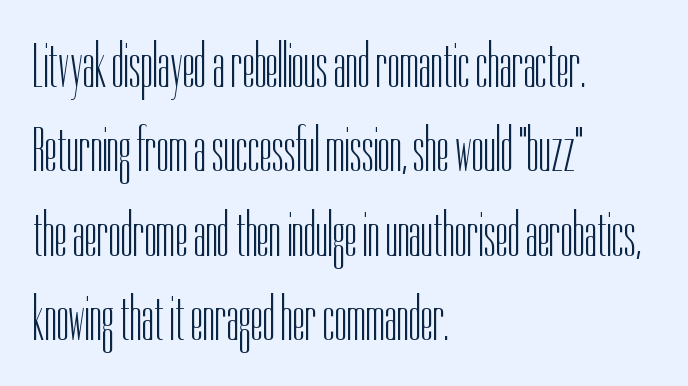
{"serif": "no", "italic": "no", "bold": "no", "weight": "light", "width": "condensed", "stroke_contrast": "low", "x_height": "medium", "monospaced": "no", "underline": "no", "align": "left", "line_spacing": "normal", "line_spacing_ratio": 1.36, "letter_spacing": "normal", "letter_spacing_em": 0.0, "glyph_px": 62}
